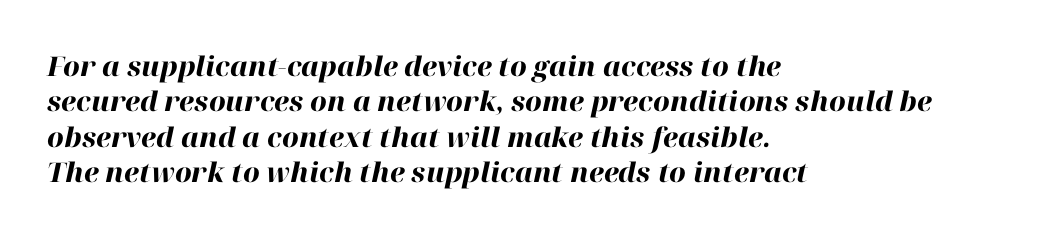
Compared with typical paragraphs, the rows here are spaced about the same. The glyphs look as if they've been sheared to an angle. Look at the tracking — it's just the regular setting, nothing added. The passage shown is emphatically bold. Layout note: lines flush left. No word sits above an underline.
